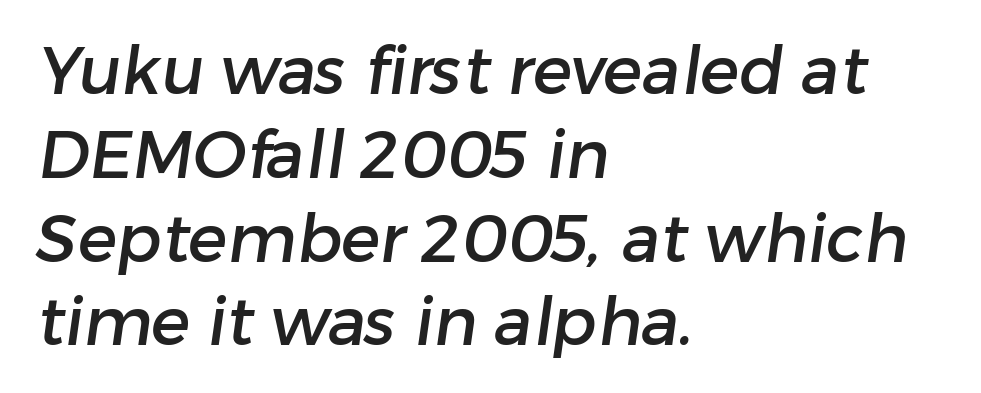
Q: Is the typeface a serif or a sans-serif typeface? A: Sans-serif.
Q: Is the text underlined? A: No.
Q: How is the paragraph aligned? A: Left-aligned.
Q: Is the spacing between letters normal or unusually wide? A: Normal.
Q: Is the spacing between lines tight, normal or loose? A: Normal.
Q: Width (condensed, normal, or wide)? A: Normal.
Q: Stroke contrast? A: Low.
Q: x-height? A: Medium.
Q: Monospaced? A: No.
